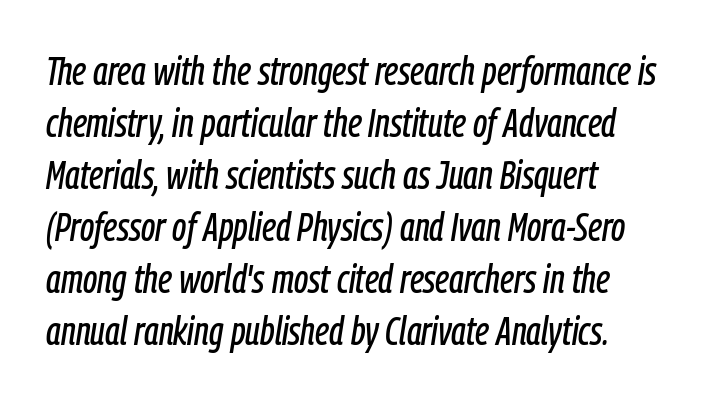
The rendering applies a slant to the glyphs. Compared with typical body copy, the letter spacing here is the same. Where is the straight margin? On the left. Varying glyph widths throughout — classic text-font behaviour.
